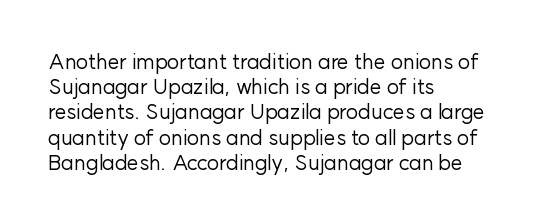
The letterforms sit shoulder to shoulder at normal distance. Typeset ragged right — the left edge is the straight one. The lettering holds an erect, upright posture throughout. Vertical stems look standard width or narrower in stroke. Beneath every word, the page is bare.
